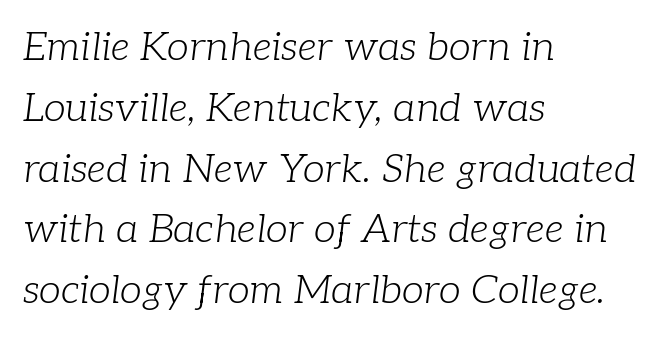
This sample uses plain, unmodified letter spacing. The glyphs are unaccompanied by any horizontal stroke below them. A typesetter would label this face a serif. Summary of vertical rhythm: regular, with standard interline spacing. Horizontal alignment here is leftward, the default for most running prose.
